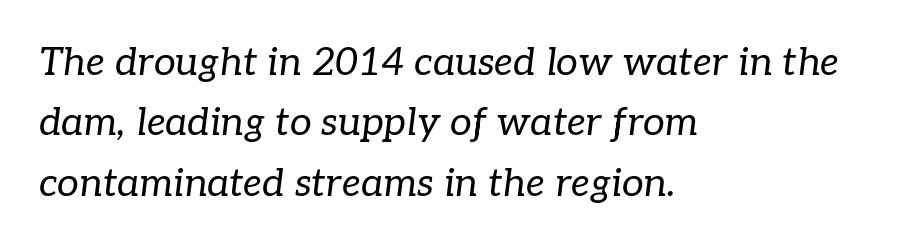
The image shows 39 px regular-weight serif type, italic (leaning right); set left-aligned, normal line spacing (1.55x), normal letter spacing, not underlined; low stroke contrast and a medium x-height.
